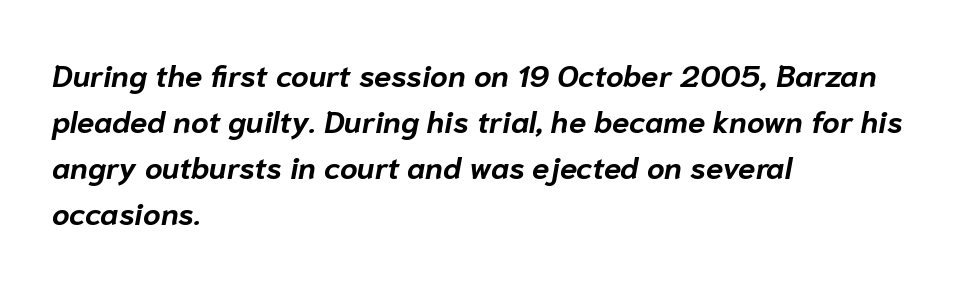
The image shows 31 px bold type, italic (leaning right); set left-aligned, normal line spacing (1.48x), normal letter spacing, not underlined; low stroke contrast and a medium x-height.
